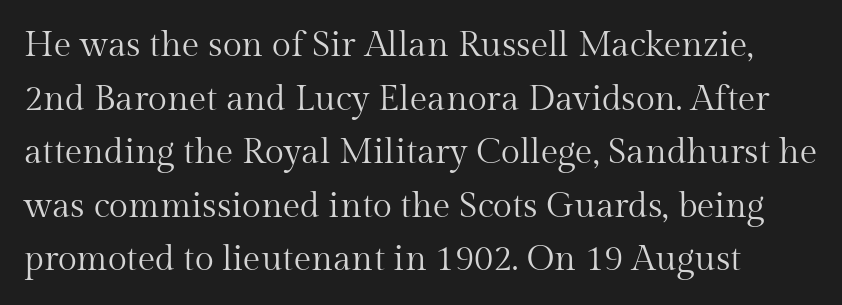
Lines of text with bare space underneath. The rendering uses natural spacing where letterforms have individual widths. Is the stroke heavy? The answer is a plain regular-or-lighter. The space between consecutive lines is moderate. Glyph-to-glyph distance matches everyday printed text.
